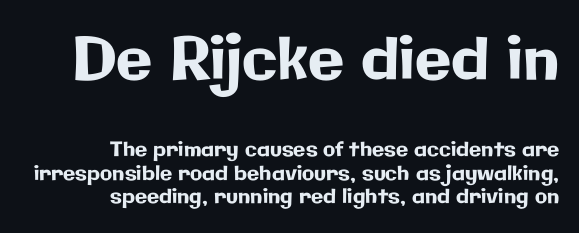
The image shows 59 px sans-serif type, upright; set right-aligned, line spacing 1.17x, normal letter spacing, not underlined; the first (top) block is 2.95x larger; low stroke contrast and a medium x-height.
